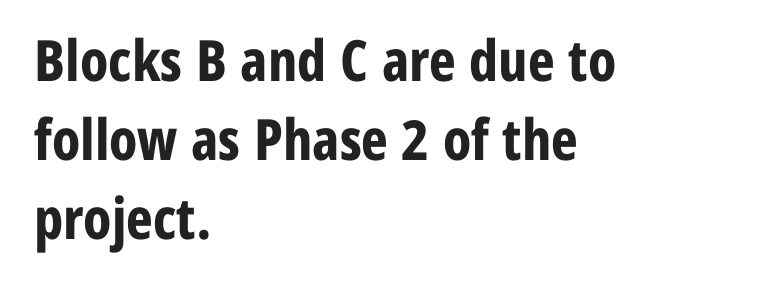
Leftover space on each line is placed entirely after the last word. The lines sit at an ordinary, default distance from one another. Words appear dense and cohesive because spacing is normal. Unlike italic type, these characters show no tilt at all. The gap between lines stays unmarked. Spacing verdict: proportional, widths tailored to each character.
